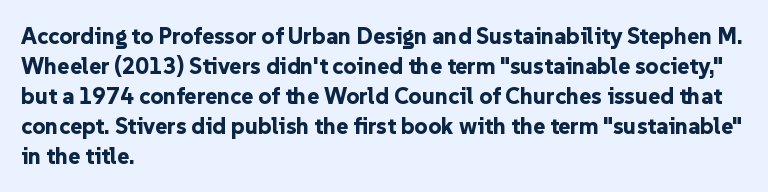
Q: Is the text bold? A: Yes.
Q: Is the text italic (slanted)? A: No, it is upright.
Q: Is the text underlined? A: No.
Q: How is the paragraph aligned? A: Left-aligned.
Q: Is the spacing between letters normal or unusually wide? A: Normal.
Q: Is the spacing between lines tight, normal or loose? A: Normal.
